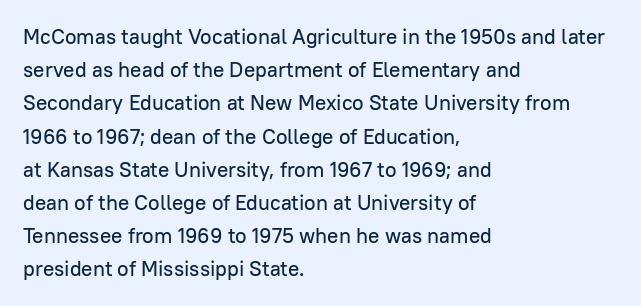
The image shows 21 px text type, upright; set left-aligned, normal line spacing (1.58x), normal letter spacing, not underlined.
